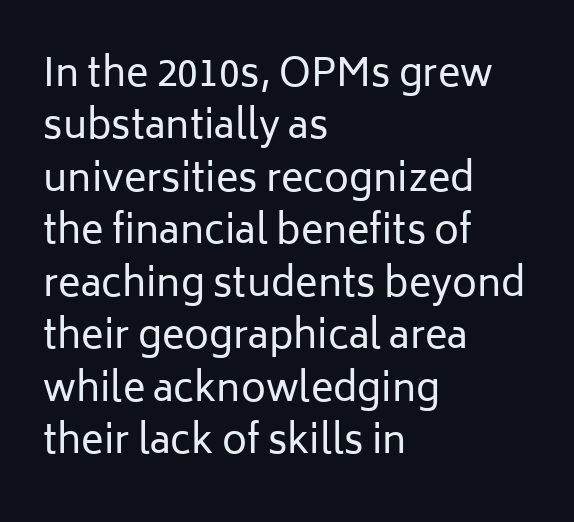
Grotesque or geometric, the face here clearly has no serifs. This sample has the flowing, uneven cadence of proportional lettering. The line texture is even and compact thanks to regular tracking. The space between consecutive lines is moderate. The text block is weighted toward the left margin, trailing off unevenly rightward. The letterforms sit at book weight or below.
